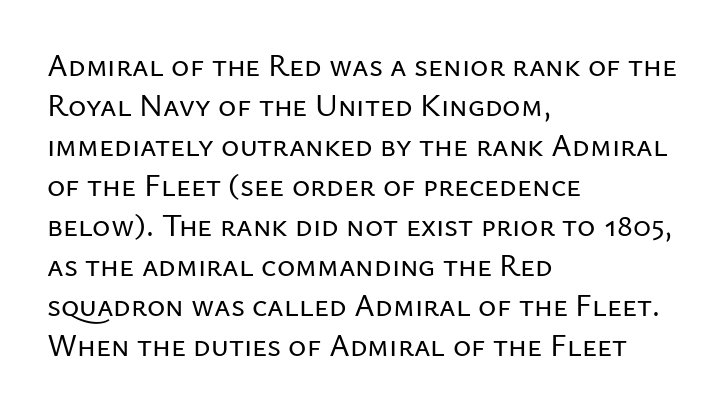
{"serif": "no", "italic": "no", "width": "normal", "stroke_contrast": "low", "x_height": "medium", "monospaced": "no", "underline": "no", "align": "left", "line_spacing": "normal", "line_spacing_ratio": 1.29, "letter_spacing": "normal", "letter_spacing_em": 0.0, "glyph_px": 31}
